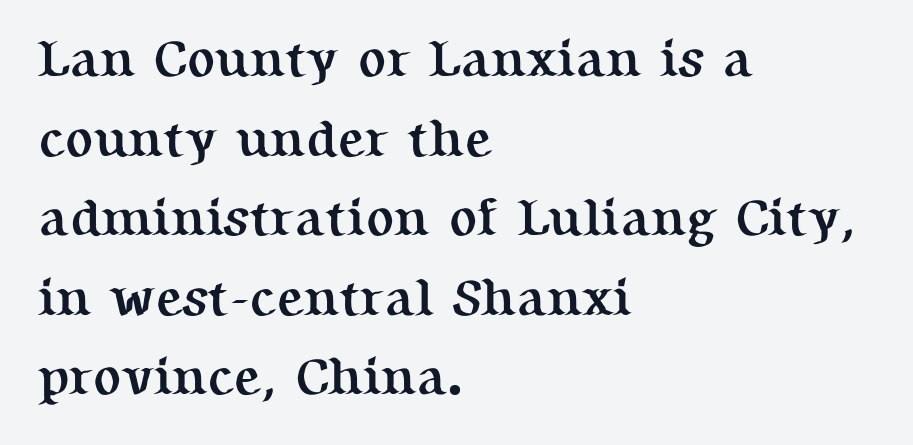
The image shows 52 px semibold serif type, upright; set left-aligned, normal line spacing (1.53x), normal letter spacing, not underlined; medium stroke contrast and a medium x-height.
